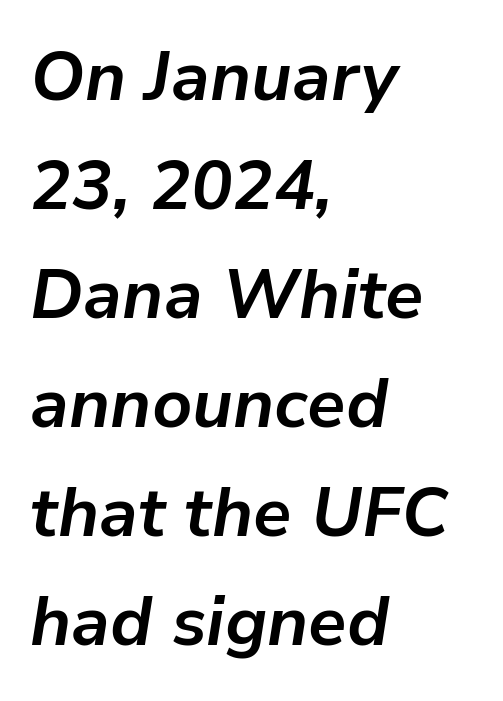
The image shows 69 px bold type, italic (leaning right); set left-aligned, normal line spacing (1.58x), normal letter spacing, not underlined; low stroke contrast and a medium x-height.
